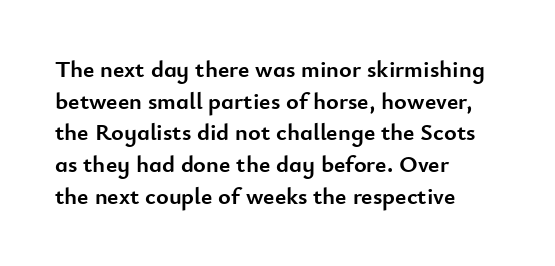
Q: Is the text bold? A: Yes.
Q: Is the text italic (slanted)? A: No, it is upright.
Q: Is the text underlined? A: No.
Q: How is the paragraph aligned? A: Left-aligned.
Q: Is the spacing between letters normal or unusually wide? A: Normal.
Q: Is the spacing between lines tight, normal or loose? A: Normal.
